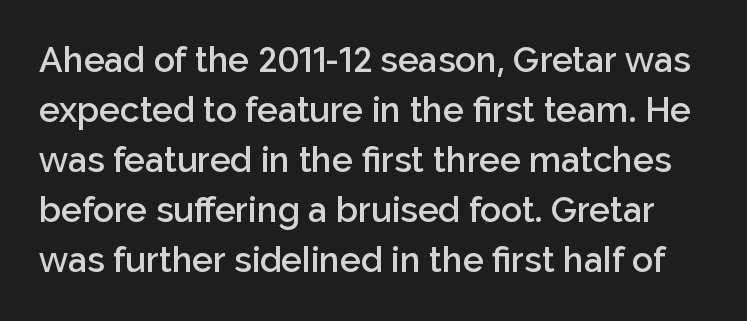
This is the regular roman posture of the typeface. The passage shown is typed in a proportional face where columns would drift. This rendering leaves character spacing at its baseline value. This is moderately heavy type, rendered in semibold.
